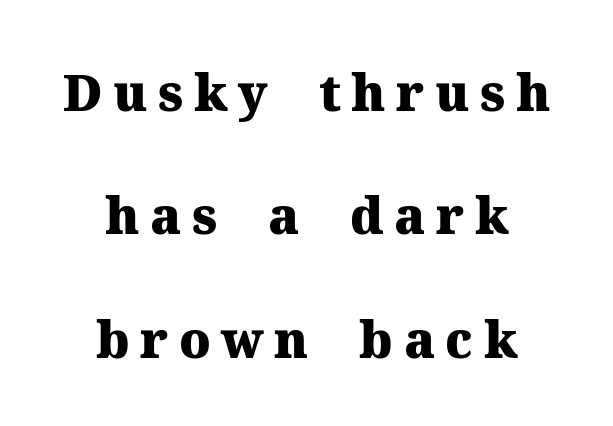
{"serif": "yes", "italic": "no", "bold": "yes", "weight": "heavy", "width": "normal", "stroke_contrast": "medium", "x_height": "medium", "monospaced": "no", "underline": "no", "align": "center", "line_spacing": "loose", "line_spacing_ratio": 2.47, "letter_spacing": "wide", "letter_spacing_em": 0.21, "glyph_px": 50}
